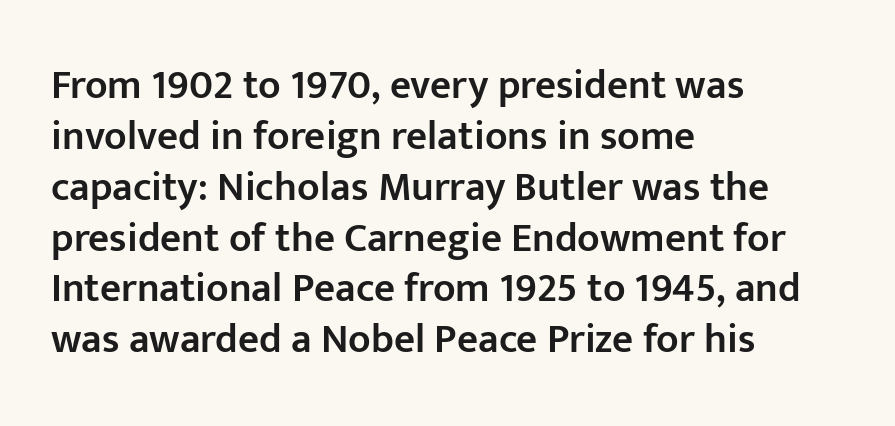
Q: Is the text bold? A: Semi-bold.
Q: Is the text italic (slanted)? A: No, it is upright.
Q: Is the typeface a serif or a sans-serif typeface? A: Sans-serif.
Q: Is the text underlined? A: No.
Q: How is the paragraph aligned? A: Left-aligned.
Q: Is the spacing between letters normal or unusually wide? A: Normal.
Q: Width (condensed, normal, or wide)? A: Normal.
Q: Stroke contrast? A: Low.
Q: x-height? A: Medium.
Q: Monospaced? A: No.
